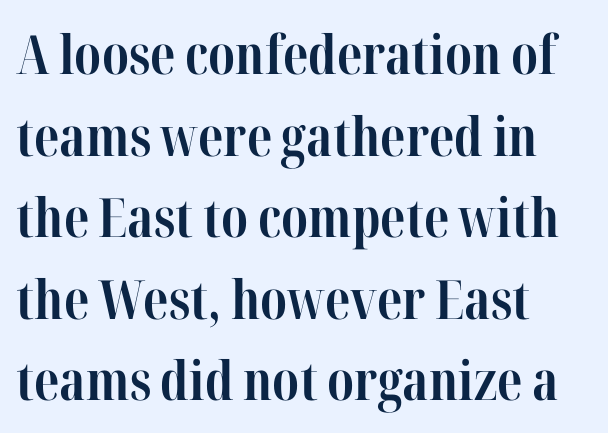
{"serif": "yes", "italic": "no", "bold": "yes", "weight": "bold", "width": "condensed", "stroke_contrast": "high", "x_height": "medium", "monospaced": "no", "underline": "no", "align": "left", "line_spacing": "normal", "line_spacing_ratio": 1.51, "letter_spacing": "normal", "letter_spacing_em": 0.0, "glyph_px": 54}
